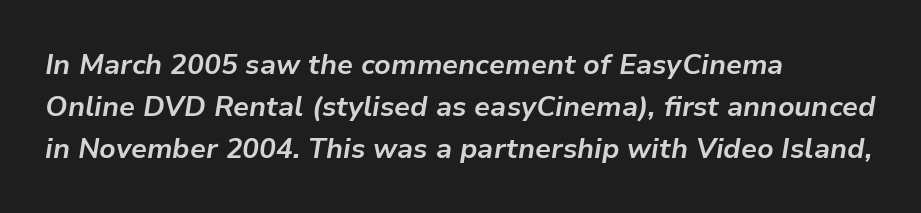
Q: Is the text bold? A: Yes.
Q: Is the text italic (slanted)? A: Yes, it leans right by about 9 degrees.
Q: Is the text underlined? A: No.
Q: How is the paragraph aligned? A: Left-aligned.
Q: Is the spacing between letters normal or unusually wide? A: Normal.
Q: Is the spacing between lines tight, normal or loose? A: Normal.
Q: Width (condensed, normal, or wide)? A: Normal.
Q: Stroke contrast? A: Low.
Q: x-height? A: Medium.
Q: Monospaced? A: No.
